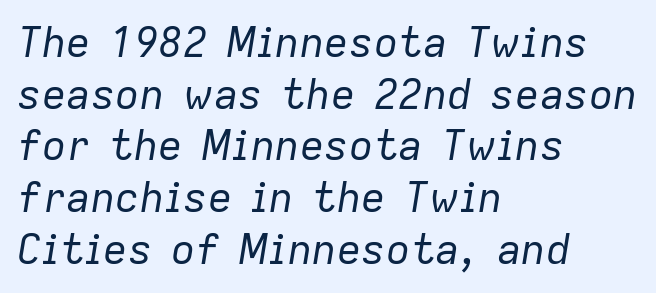
{"italic": "yes", "lean": "right", "slant_degrees": 9, "bold": "no", "weight": "regular", "width": "normal", "stroke_contrast": "low", "x_height": "medium", "monospaced": "no", "underline": "no", "align": "left", "line_spacing": "normal", "line_spacing_ratio": 1.26, "letter_spacing": "normal", "letter_spacing_em": 0.0, "glyph_px": 41}
